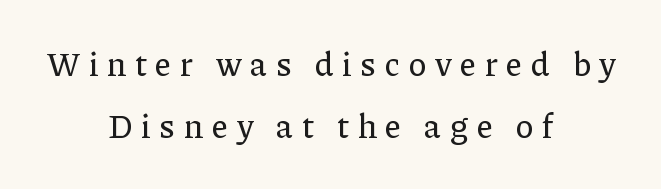
Lines of text with bare space underneath. Which margin do the lines hug? Neither — every line sits in the middle. Look at the tracking — it's clearly loosened, letters drifting apart. Looks like regular typesetting: each glyph gets only the width it needs.
